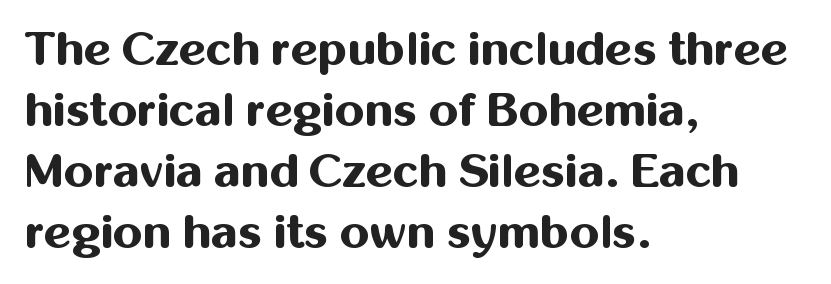
Q: Is the text bold? A: Yes.
Q: Is the text italic (slanted)? A: No, it is upright.
Q: Is the typeface a serif or a sans-serif typeface? A: Sans-serif.
Q: Is the text underlined? A: No.
Q: How is the paragraph aligned? A: Left-aligned.
Q: Is the spacing between letters normal or unusually wide? A: Normal.
Q: Is the spacing between lines tight, normal or loose? A: Normal.
Q: Width (condensed, normal, or wide)? A: Normal.
Q: Stroke contrast? A: Medium.
Q: x-height? A: Medium.
Q: Monospaced? A: No.
